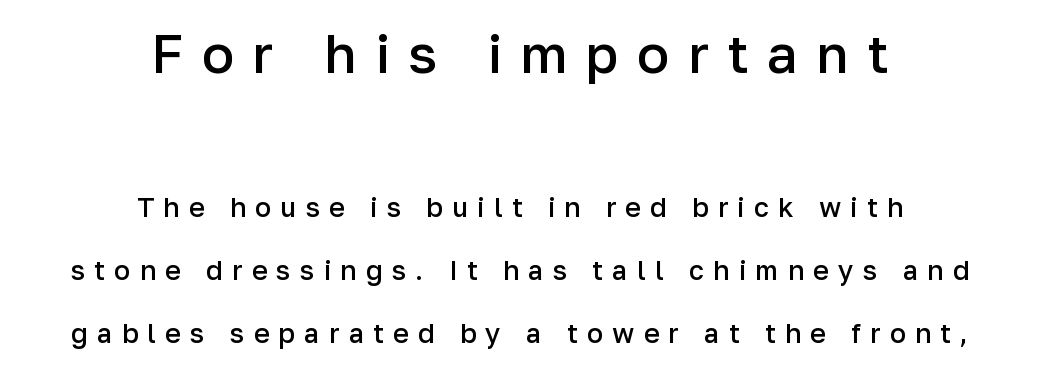
The image shows 54 px semibold sans-serif type, upright; set centered, loose line spacing (2.34x), unusually wide letter spacing (+0.34 em), not underlined; the first (top) block is 2.0x larger; low stroke contrast and a medium x-height.
